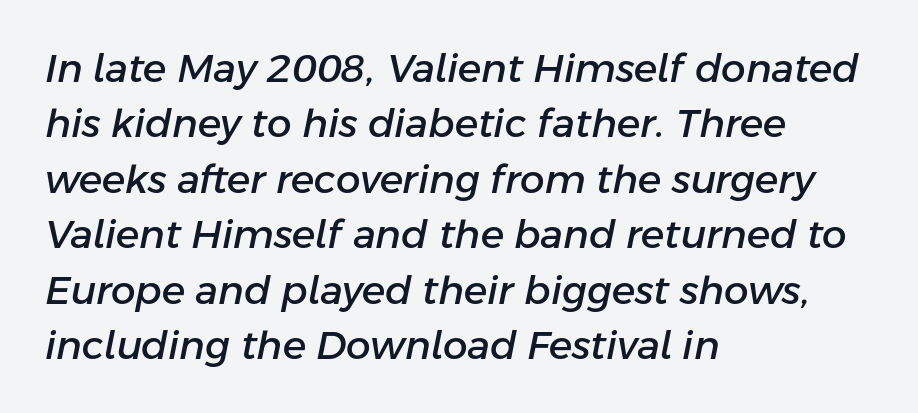
Characters are canted at an angle relative to the baseline's perpendicular. Lines of text with bare space underneath. This sample keeps an unexceptional amount of space between lines. The line texture is even and compact thanks to regular tracking. Note the varied advance widths — an 'i' is clearly narrower than an 'm'.
